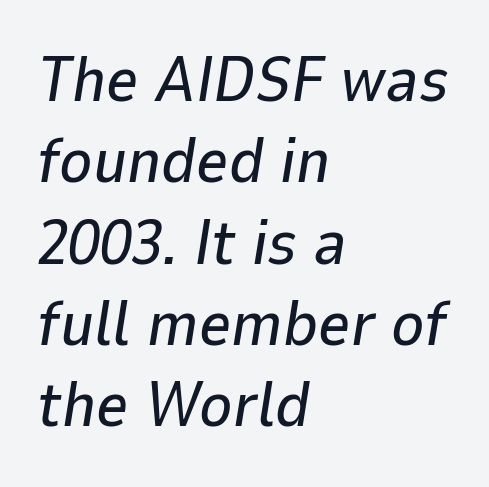
The image shows 63 px text type, italic (leaning right); set left-aligned, normal line spacing (1.29x), normal letter spacing, not underlined; low stroke contrast and a medium x-height.
